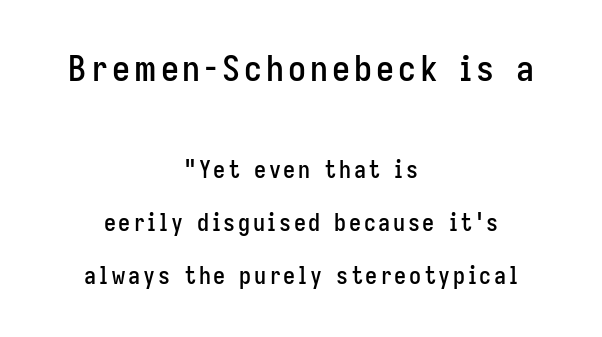
Q: Is the text italic (slanted)? A: No, it is upright.
Q: Is the typeface a serif or a sans-serif typeface? A: Sans-serif.
Q: Is the text underlined? A: No.
Q: How is the paragraph aligned? A: Centered.
Q: Is the spacing between lines tight, normal or loose? A: Loose.
Q: Which block of text is set in a larger size, the first (top) or the second (bottom)? A: The first (top) one.
Q: Width (condensed, normal, or wide)? A: Condensed.
Q: Stroke contrast? A: Low.
Q: x-height? A: Medium.
Q: Monospaced? A: No.
